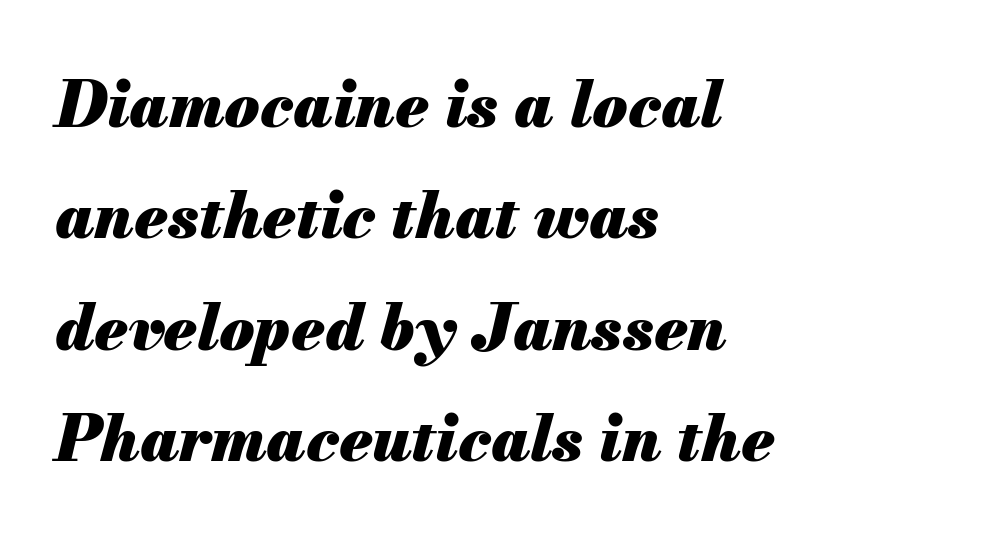
Glance below the letters and you will spot only blank space. The passage shown is typed in a proportional face where columns would drift. Every character sits at an angle, as italics do. The gaps between neighbouring characters are ordinary and unremarkable.
